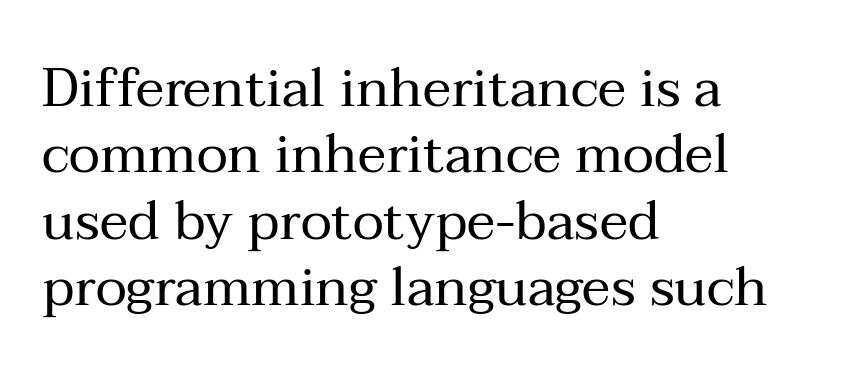
The image shows 54 px regular-weight serif type, upright; set left-aligned, line spacing 1.23x, normal letter spacing, not underlined; medium stroke contrast and a medium x-height.
